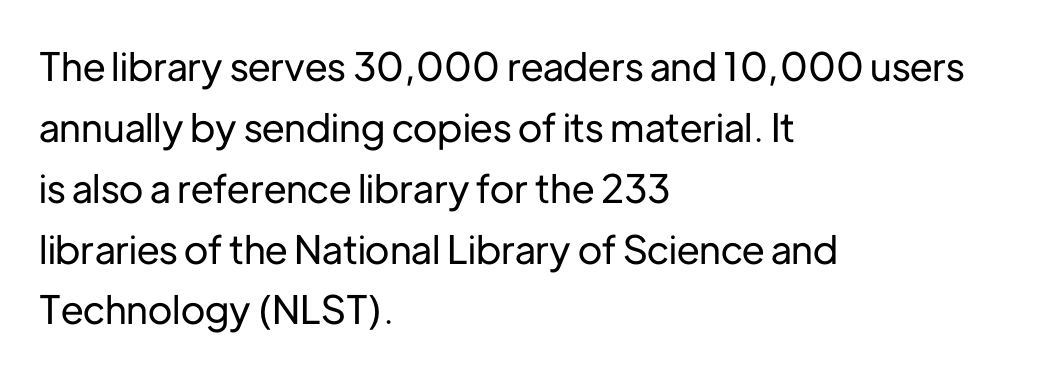
Q: Is the text italic (slanted)? A: No, it is upright.
Q: Is the typeface a serif or a sans-serif typeface? A: Sans-serif.
Q: Is the text underlined? A: No.
Q: How is the paragraph aligned? A: Left-aligned.
Q: Is the spacing between letters normal or unusually wide? A: Normal.
Q: Is the spacing between lines tight, normal or loose? A: Normal.
Q: Width (condensed, normal, or wide)? A: Normal.
Q: Stroke contrast? A: Low.
Q: x-height? A: Medium.
Q: Monospaced? A: No.
